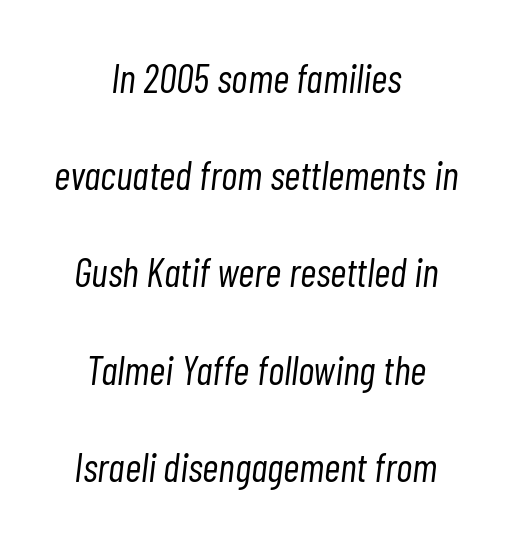
{"italic": "yes", "lean": "right", "slant_degrees": 7, "bold": "no", "weight": "light", "width": "condensed", "stroke_contrast": "low", "x_height": "medium", "monospaced": "no", "underline": "no", "align": "center", "line_spacing": "loose", "line_spacing_ratio": 2.43, "letter_spacing": "normal", "letter_spacing_em": 0.0, "glyph_px": 40}
